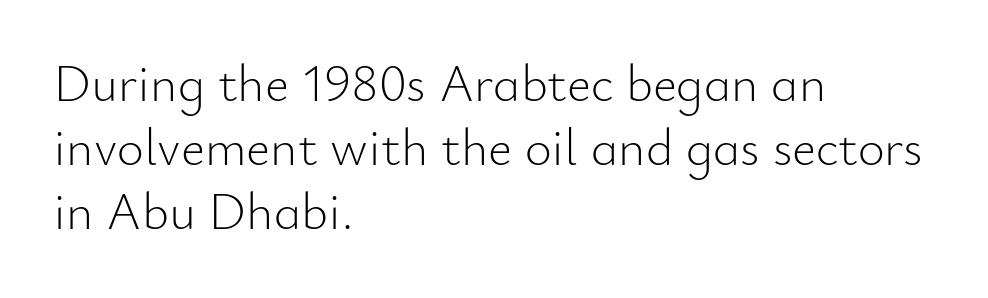
{"serif": "no", "italic": "no", "bold": "no", "weight": "light", "width": "normal", "stroke_contrast": "low", "x_height": "small", "monospaced": "no", "underline": "no", "align": "left", "line_spacing_ratio": 1.23, "letter_spacing": "normal", "letter_spacing_em": 0.0, "glyph_px": 52}
